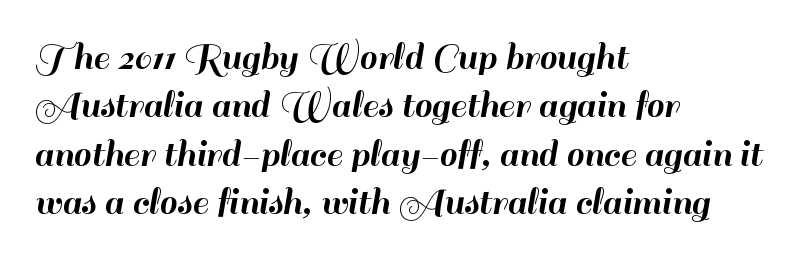
Q: Is the text italic (slanted)? A: Yes.
Q: Is the typeface a serif or a sans-serif typeface? A: Sans-serif.
Q: Is the text underlined? A: No.
Q: How is the paragraph aligned? A: Left-aligned.
Q: Is the spacing between letters normal or unusually wide? A: Normal.
Q: Width (condensed, normal, or wide)? A: Normal.
Q: Stroke contrast? A: High.
Q: x-height? A: Small.
Q: Monospaced? A: No.
